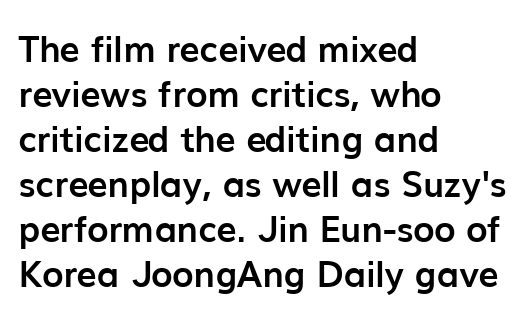
Q: Is the text bold? A: Yes.
Q: Is the text italic (slanted)? A: No, it is upright.
Q: Is the typeface a serif or a sans-serif typeface? A: Sans-serif.
Q: Is the text underlined? A: No.
Q: How is the paragraph aligned? A: Left-aligned.
Q: Is the spacing between letters normal or unusually wide? A: Normal.
Q: Is the spacing between lines tight, normal or loose? A: Normal.
Q: Width (condensed, normal, or wide)? A: Normal.
Q: Stroke contrast? A: Low.
Q: x-height? A: Medium.
Q: Monospaced? A: No.
